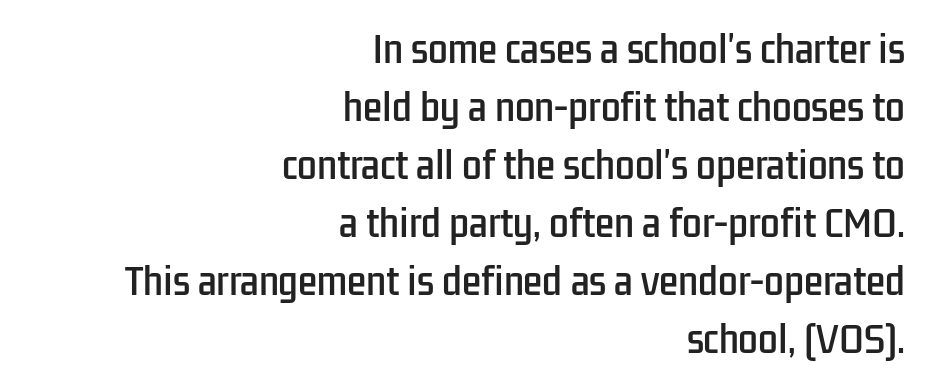
{"serif": "no", "italic": "no", "width": "condensed", "stroke_contrast": "low", "x_height": "medium", "monospaced": "no", "underline": "no", "align": "right", "line_spacing": "normal", "line_spacing_ratio": 1.66, "letter_spacing": "normal", "letter_spacing_em": 0.0, "glyph_px": 35}
